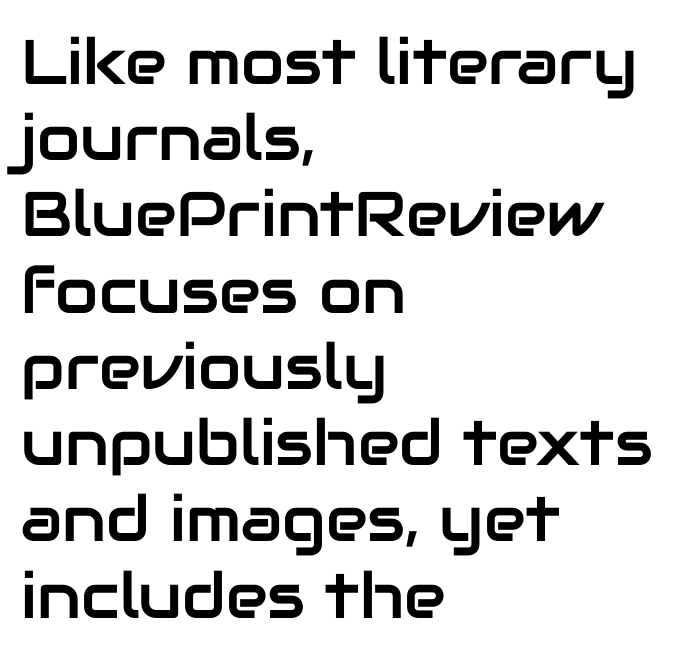
{"serif": "no", "italic": "no", "width": "normal", "stroke_contrast": "low", "x_height": "medium", "monospaced": "no", "underline": "no", "align": "left", "line_spacing_ratio": 1.21, "letter_spacing": "normal", "letter_spacing_em": 0.0, "glyph_px": 63}
